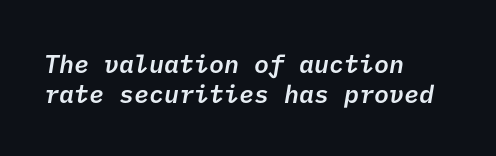
{"bold": "semi", "underline": "no", "align": "left", "line_spacing_ratio": 1.19, "letter_spacing": "normal", "letter_spacing_em": 0.0, "glyph_px": 25}
